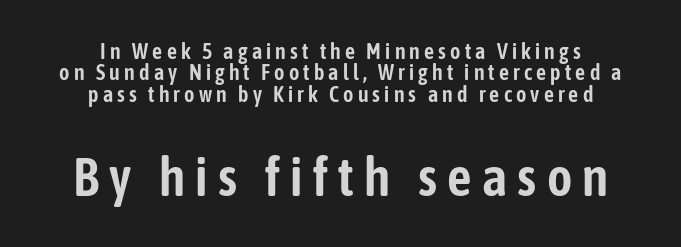
Q: Is the text italic (slanted)? A: No, it is upright.
Q: Is the typeface a serif or a sans-serif typeface? A: Sans-serif.
Q: Is the text underlined? A: No.
Q: How is the paragraph aligned? A: Centered.
Q: Is the spacing between lines tight, normal or loose? A: Tight.
Q: Which block of text is set in a larger size, the first (top) or the second (bottom)? A: The second (bottom) one.
Q: Width (condensed, normal, or wide)? A: Condensed.
Q: Stroke contrast? A: Low.
Q: x-height? A: Medium.
Q: Monospaced? A: No.
